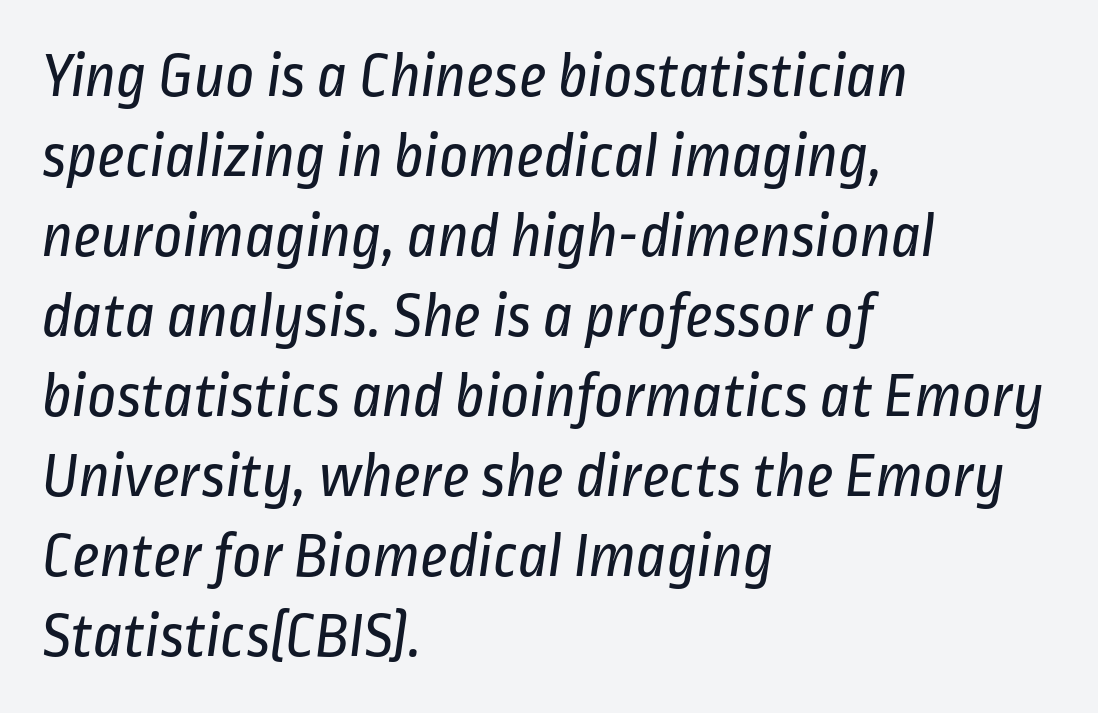
{"serif": "no", "bold": "no", "weight": "regular", "width": "condensed", "stroke_contrast": "low", "x_height": "medium", "monospaced": "no", "underline": "no", "align": "left", "line_spacing": "normal", "line_spacing_ratio": 1.25, "letter_spacing": "normal", "letter_spacing_em": 0.0, "glyph_px": 64}
